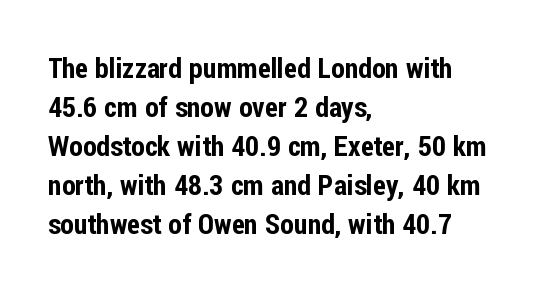
The image shows 28 px condensed sans-serif type, upright; set left-aligned, normal line spacing (1.39x), normal letter spacing, not underlined; low stroke contrast and a medium x-height.
